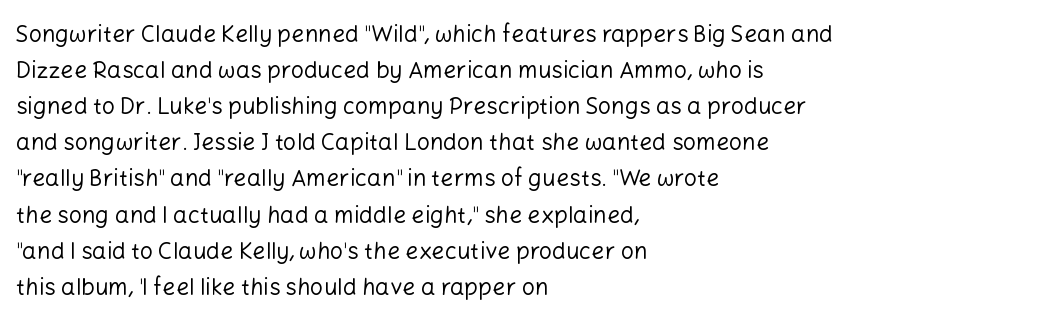
Q: Is the text bold? A: No.
Q: Is the text italic (slanted)? A: No, it is upright.
Q: Is the text underlined? A: No.
Q: How is the paragraph aligned? A: Left-aligned.
Q: Is the spacing between letters normal or unusually wide? A: Normal.
Q: Is the spacing between lines tight, normal or loose? A: Normal.
